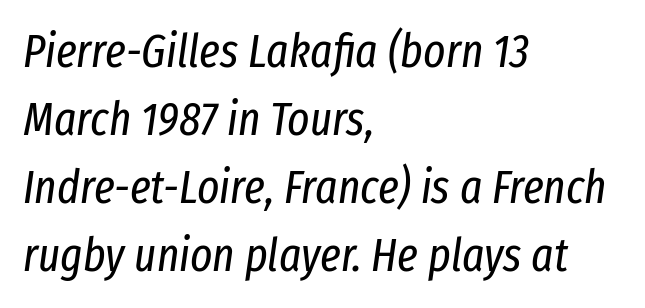
Q: Is the text bold? A: No.
Q: Is the text italic (slanted)? A: Yes, it leans right by about 8 degrees.
Q: Is the text underlined? A: No.
Q: How is the paragraph aligned? A: Left-aligned.
Q: Is the spacing between letters normal or unusually wide? A: Normal.
Q: Is the spacing between lines tight, normal or loose? A: Normal.
Q: Width (condensed, normal, or wide)? A: Condensed.
Q: Stroke contrast? A: Low.
Q: x-height? A: Medium.
Q: Monospaced? A: No.
